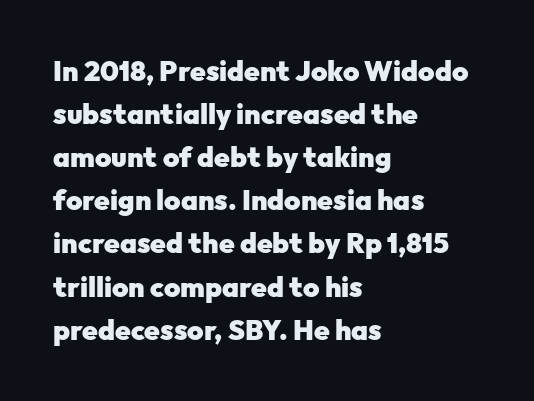
{"serif": "no", "italic": "no", "bold": "yes", "weight": "heavy", "width": "normal", "stroke_contrast": "low", "x_height": "medium", "monospaced": "no", "underline": "no", "align": "left", "line_spacing": "normal", "line_spacing_ratio": 1.54, "letter_spacing": "normal", "letter_spacing_em": 0.0, "glyph_px": 28}
